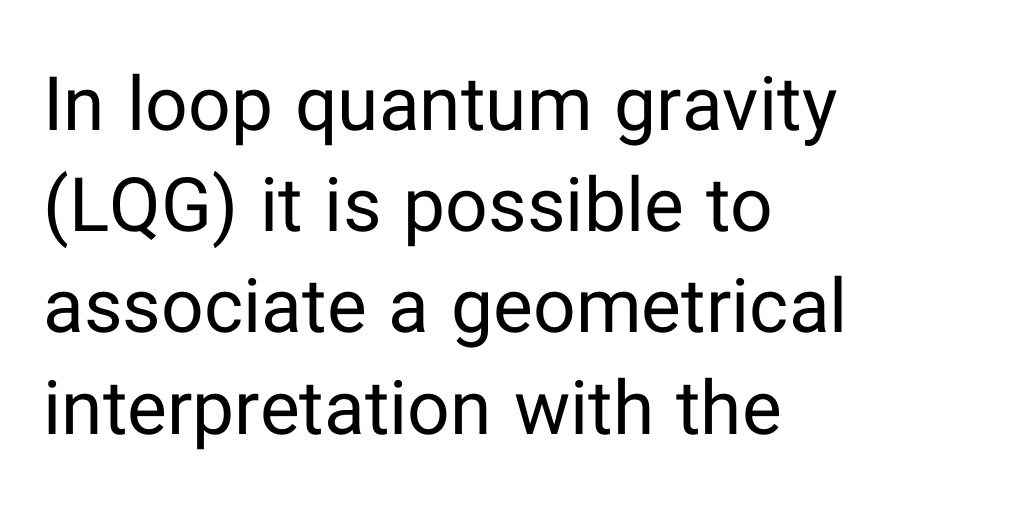
The image shows 75 px regular-weight sans-serif type, upright; set left-aligned, normal line spacing (1.35x), normal letter spacing, not underlined; low stroke contrast and a medium x-height.
